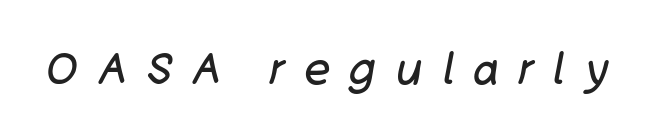
A typesetter would call this proportional, since set widths differ per character. No letter is thick-stroked: the sample isn't bold. Beneath every word, the page is bare. The letterforms stand isolated, each surrounded by extra space. Slant detected: the letters are inclined.
